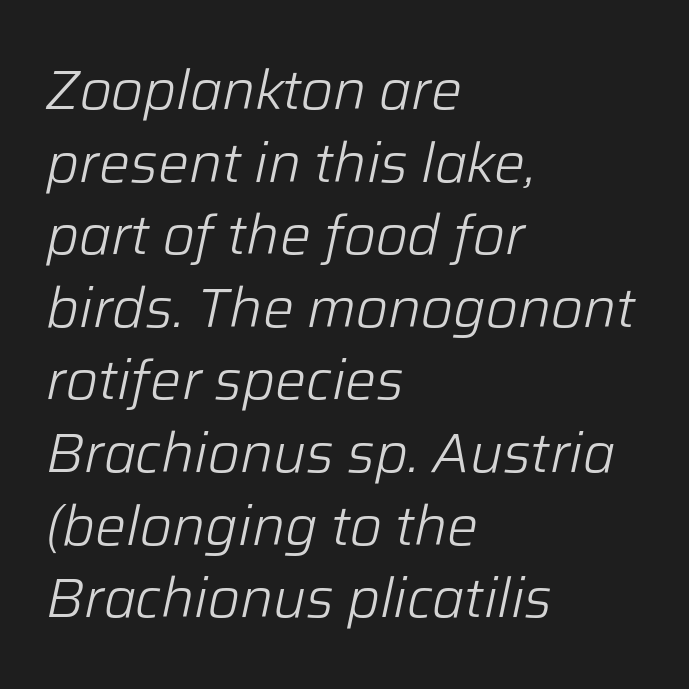
The image shows 55 px light type, italic (leaning right); set left-aligned, normal line spacing (1.32x), normal letter spacing, not underlined; low stroke contrast and a medium x-height.
